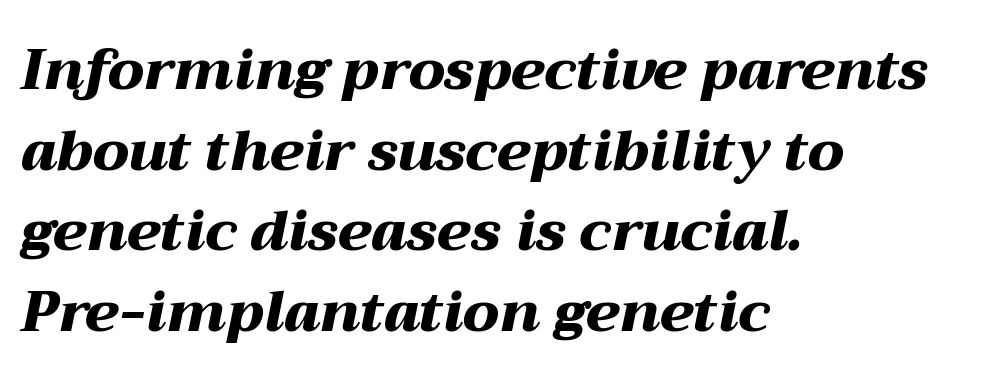
{"italic": "yes", "lean": "right", "slant_degrees": 12, "bold": "yes", "weight": "heavy", "width": "wide", "stroke_contrast": "medium", "x_height": "medium", "monospaced": "no", "underline": "no", "align": "left", "line_spacing": "normal", "line_spacing_ratio": 1.44, "letter_spacing": "normal", "letter_spacing_em": 0.0, "glyph_px": 56}
